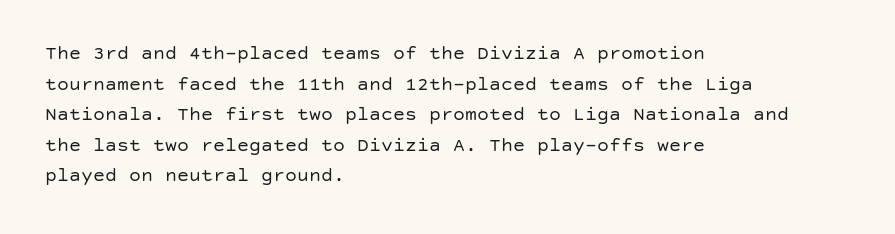
If you drew a line through each stem, it would be perfectly vertical. Students, observe: this is what conventionally led text looks like. Alignment: flush left. Decoration check: the copy has no underline.
